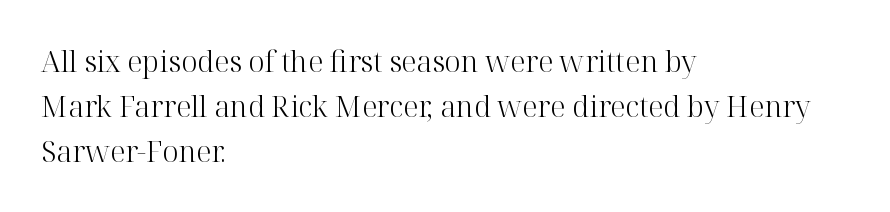
{"serif": "yes", "italic": "no", "bold": "no", "weight": "light", "width": "normal", "stroke_contrast": "high", "x_height": "medium", "monospaced": "no", "underline": "no", "align": "left", "line_spacing": "normal", "line_spacing_ratio": 1.55, "letter_spacing": "normal", "letter_spacing_em": 0.0, "glyph_px": 29}
